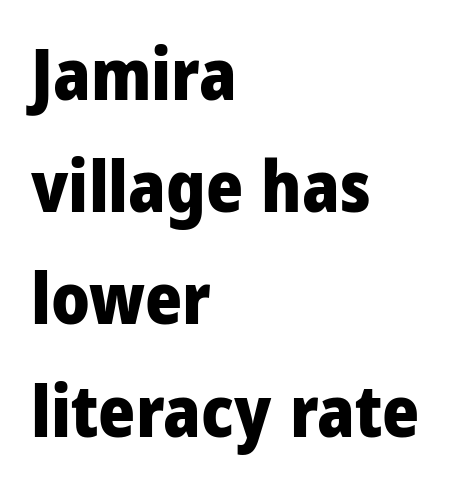
Q: Is the text bold? A: Yes.
Q: Is the text italic (slanted)? A: No, it is upright.
Q: Is the typeface a serif or a sans-serif typeface? A: Sans-serif.
Q: Is the text underlined? A: No.
Q: How is the paragraph aligned? A: Left-aligned.
Q: Is the spacing between letters normal or unusually wide? A: Normal.
Q: Is the spacing between lines tight, normal or loose? A: Normal.
Q: Width (condensed, normal, or wide)? A: Condensed.
Q: Stroke contrast? A: Low.
Q: x-height? A: Large.
Q: Monospaced? A: No.
